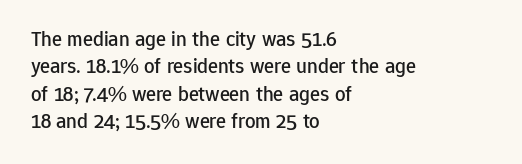
{"italic": "no", "underline": "no", "align": "left", "line_spacing": "normal", "line_spacing_ratio": 1.3, "letter_spacing": "normal", "letter_spacing_em": 0.0, "glyph_px": 21}
